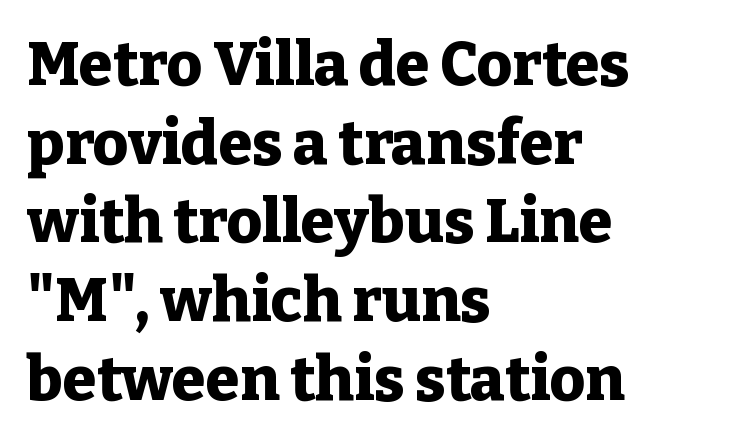
Q: Is the text bold? A: Yes.
Q: Is the text italic (slanted)? A: No, it is upright.
Q: Is the typeface a serif or a sans-serif typeface? A: Serif.
Q: Is the text underlined? A: No.
Q: How is the paragraph aligned? A: Left-aligned.
Q: Is the spacing between letters normal or unusually wide? A: Normal.
Q: Is the spacing between lines tight, normal or loose? A: Normal.
Q: Width (condensed, normal, or wide)? A: Normal.
Q: Stroke contrast? A: Low.
Q: x-height? A: Medium.
Q: Monospaced? A: No.
